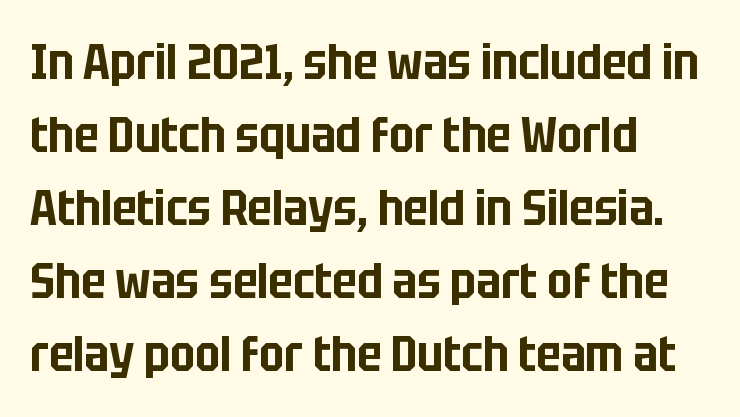
The image shows 49 px condensed sans-serif type, upright; set left-aligned, normal line spacing (1.49x), normal letter spacing, not underlined; low stroke contrast and a large x-height.
